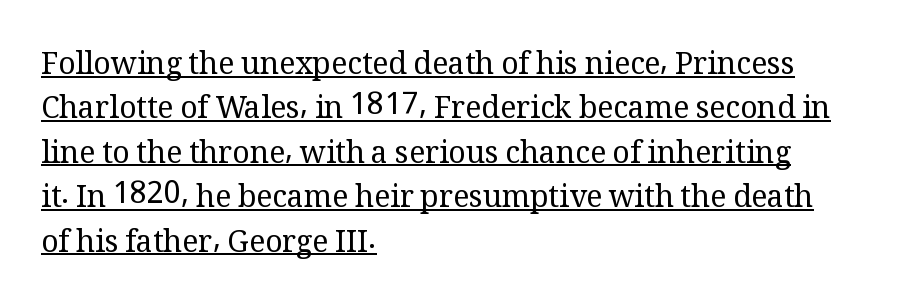
Q: Is the text bold? A: No.
Q: Is the text italic (slanted)? A: No, it is upright.
Q: Is the typeface a serif or a sans-serif typeface? A: Serif.
Q: Is the text underlined? A: Yes.
Q: How is the paragraph aligned? A: Left-aligned.
Q: Is the spacing between letters normal or unusually wide? A: Normal.
Q: Is the spacing between lines tight, normal or loose? A: Normal.
Q: Width (condensed, normal, or wide)? A: Normal.
Q: Stroke contrast? A: Medium.
Q: x-height? A: Medium.
Q: Monospaced? A: No.
